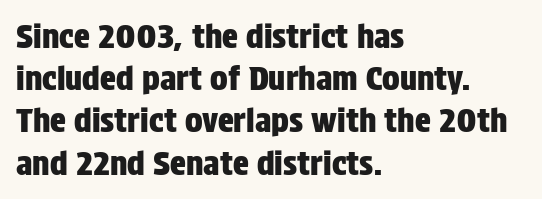
Designer's note — italics off, roman on. The block of text has a typical density, with ordinary space between rows. Horizontal alignment here is leftward, the default for most running prose. The string is rendered with underlining switched off.
